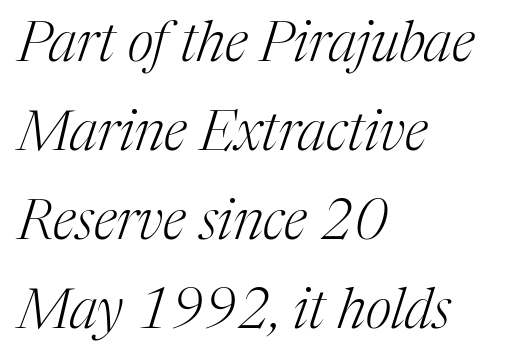
{"serif": "yes", "italic": "yes", "lean": "right", "slant_degrees": 17, "bold": "no", "weight": "light", "width": "normal", "stroke_contrast": "medium", "x_height": "medium", "monospaced": "no", "underline": "no", "align": "left", "line_spacing": "normal", "line_spacing_ratio": 1.59, "letter_spacing": "normal", "letter_spacing_em": 0.0, "glyph_px": 56}
